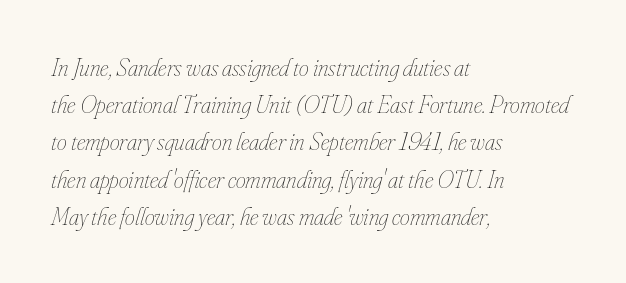
The image shows 25 px text type, italic (leaning right); set left-aligned, normal line spacing (1.49x), normal letter spacing, not underlined.
